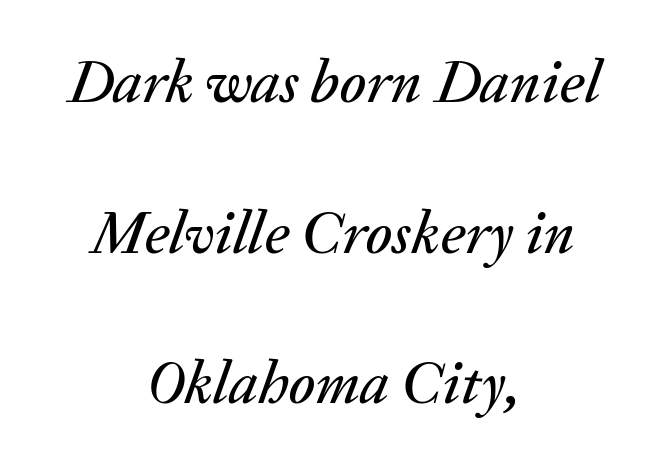
The image shows 61 px text type, italic (leaning right); set centered, loose line spacing (2.47x), normal letter spacing, not underlined; medium stroke contrast and a medium x-height.
